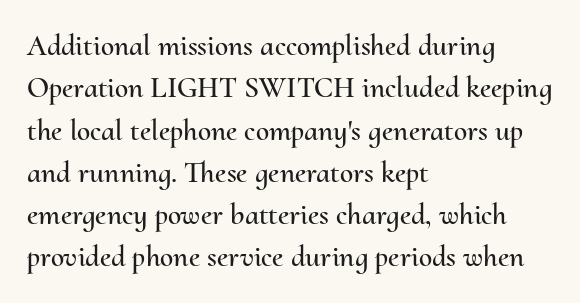
Here the designer chose a conventional face with non-uniform glyph widths. This rendering features lettering with no underline. How are the letters spaced? Ordinarily, with no added tracking. Does the lettering tilt? It doesn't — this is upright.
